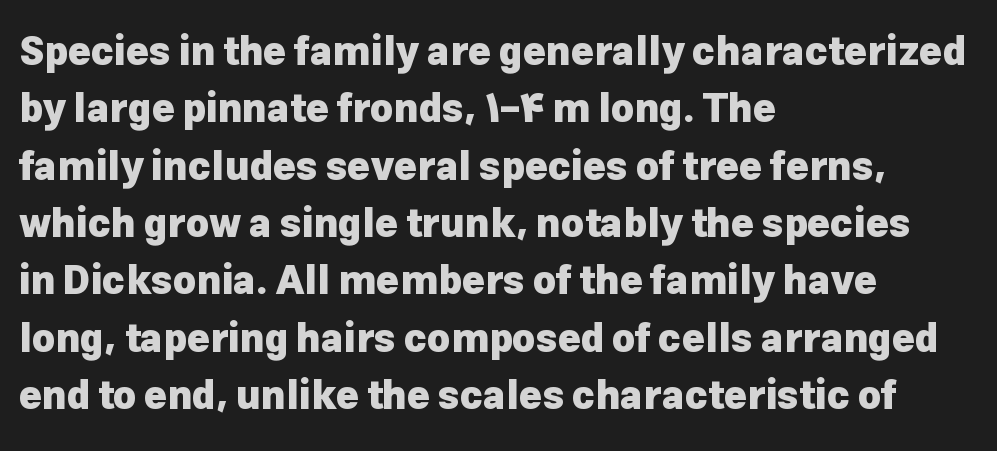
The image shows 39 px heavy sans-serif type, upright; set left-aligned, normal line spacing (1.47x), normal letter spacing, not underlined; low stroke contrast and a medium x-height.
